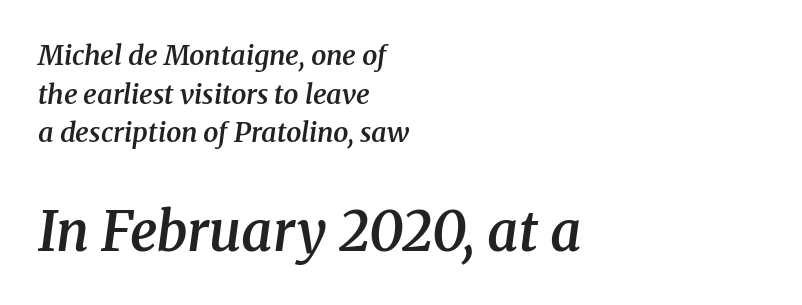
In terms of letterspacing, this is plain default setting. Each line starts at the same left margin while the right side varies. Which chunk is bigger? The second one — the bottom block dwarfs the top. Italic: yes, the glyphs are oblique. In terms of leading, this rendering sits right in the middle. Do the characters align in a grid? No, the font is proportional.
